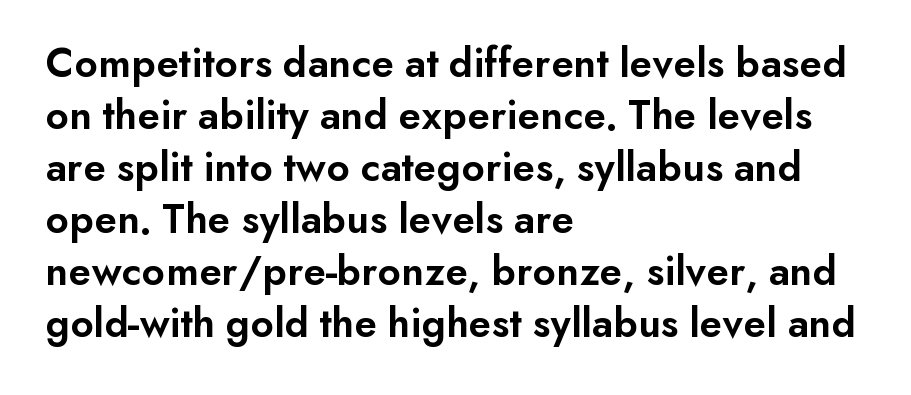
{"serif": "no", "italic": "no", "bold": "semi", "weight": "semibold", "width": "normal", "stroke_contrast": "low", "x_height": "small", "monospaced": "no", "underline": "no", "align": "left", "line_spacing_ratio": 1.21, "letter_spacing": "normal", "letter_spacing_em": 0.0, "glyph_px": 43}
